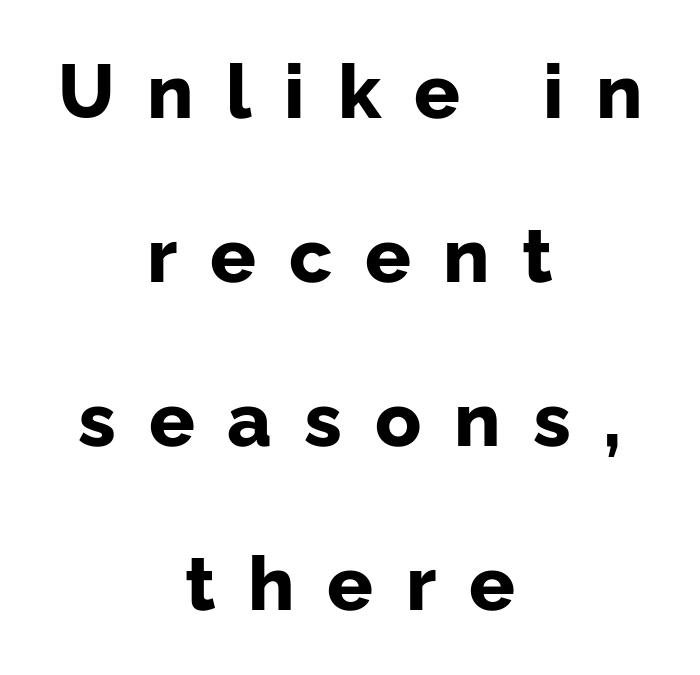
These lines carry a lot of weight — the face is fully bold. These lines are centered, leaving both edges ragged. You could only call the tracking loose — the letters float apart. The string is rendered with underlining switched off. Regarding leading, the lines here are spaced well apart. Is this a sans? Yes — the strokes have no serifs.
